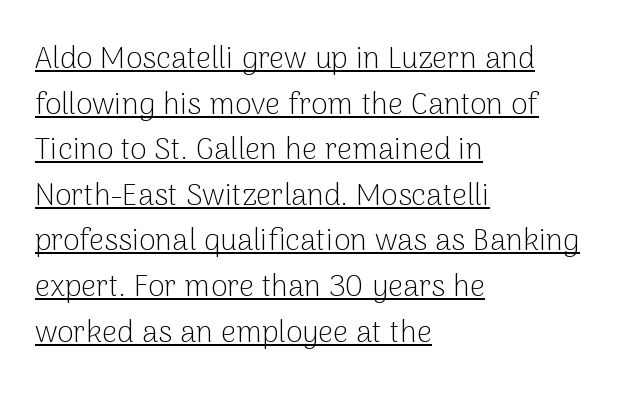
Q: Is the text bold? A: No.
Q: Is the text italic (slanted)? A: No, it is upright.
Q: Is the typeface a serif or a sans-serif typeface? A: Sans-serif.
Q: Is the text underlined? A: Yes.
Q: How is the paragraph aligned? A: Left-aligned.
Q: Is the spacing between letters normal or unusually wide? A: Normal.
Q: Is the spacing between lines tight, normal or loose? A: Normal.
Q: Width (condensed, normal, or wide)? A: Normal.
Q: Stroke contrast? A: Low.
Q: x-height? A: Medium.
Q: Monospaced? A: No.
